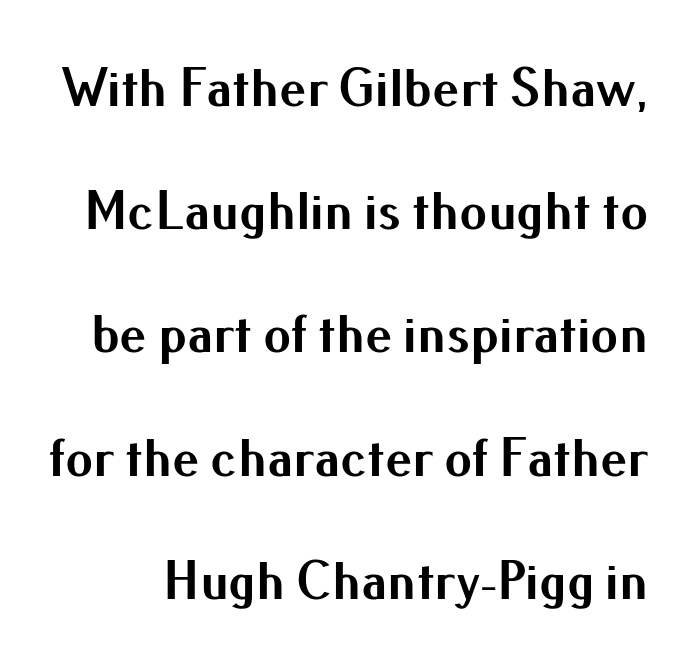
The image shows 55 px bold sans-serif type, upright; set loose line spacing (2.24x), normal letter spacing, not underlined; medium stroke contrast and a small x-height.
